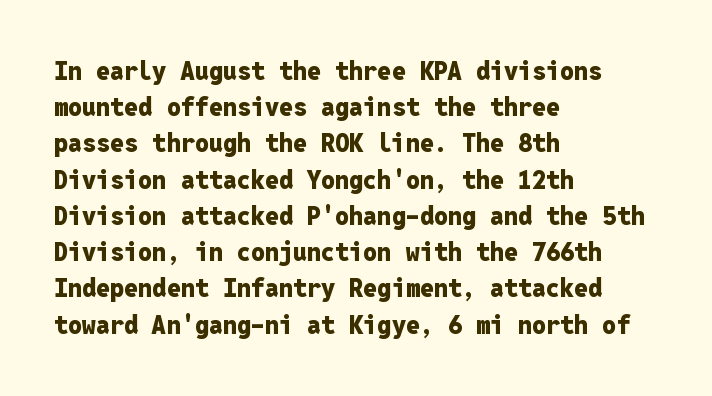
Q: Is the text bold? A: Yes.
Q: Is the text italic (slanted)? A: No, it is upright.
Q: Is the text underlined? A: No.
Q: How is the paragraph aligned? A: Left-aligned.
Q: Is the spacing between letters normal or unusually wide? A: Normal.
Q: Is the spacing between lines tight, normal or loose? A: Normal.
